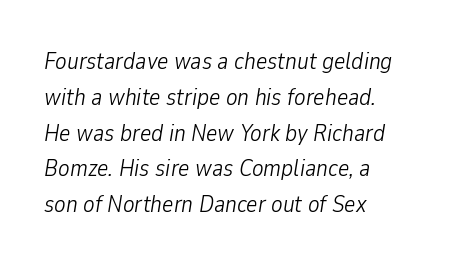
The rendering applies a slant to the glyphs. Notice how the passage keeps a crisp vertical edge on the left only. There is no visible air inserted between adjacent glyphs. The strip under each line holds only bare page. Weight class: somewhere from thin through regular. Vertical spacing — default.
